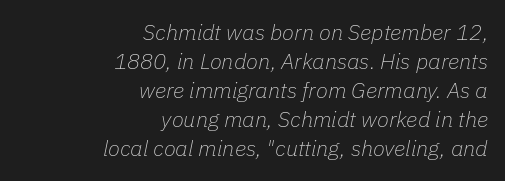
Q: Is the text bold? A: No.
Q: Is the text italic (slanted)? A: Yes, it leans right by about 11 degrees.
Q: Is the text underlined? A: No.
Q: How is the paragraph aligned? A: Right-aligned.
Q: Is the spacing between letters normal or unusually wide? A: Normal.
Q: Is the spacing between lines tight, normal or loose? A: Normal.
